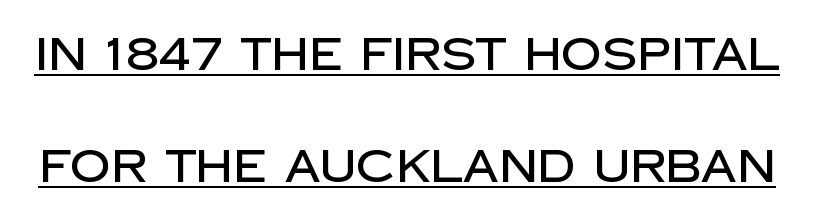
{"serif": "no", "italic": "no", "width": "normal", "stroke_contrast": "low", "x_height": "large", "monospaced": "no", "underline": "yes", "line_spacing": "loose", "line_spacing_ratio": 2.49, "letter_spacing": "normal", "letter_spacing_em": 0.0, "glyph_px": 45}
